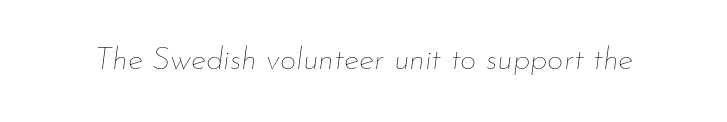
The image shows 32 px thin type, italic (leaning right); set normal letter spacing, not underlined; low stroke contrast and a small x-height.
